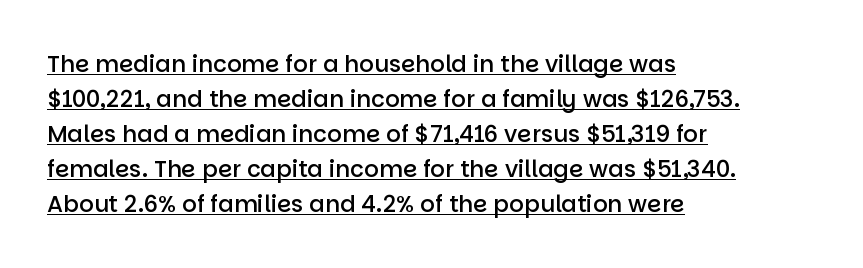
Q: Is the text bold? A: Semi-bold.
Q: Is the text italic (slanted)? A: No, it is upright.
Q: Is the text underlined? A: Yes.
Q: How is the paragraph aligned? A: Left-aligned.
Q: Is the spacing between letters normal or unusually wide? A: Normal.
Q: Is the spacing between lines tight, normal or loose? A: Normal.
